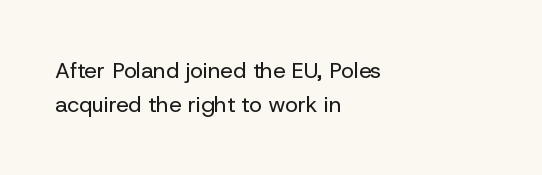
Q: Is the text bold? A: No.
Q: Is the text italic (slanted)? A: No, it is upright.
Q: Is the text underlined? A: No.
Q: How is the paragraph aligned? A: Left-aligned.
Q: Is the spacing between letters normal or unusually wide? A: Normal.
Q: Is the spacing between lines tight, normal or loose? A: Normal.
